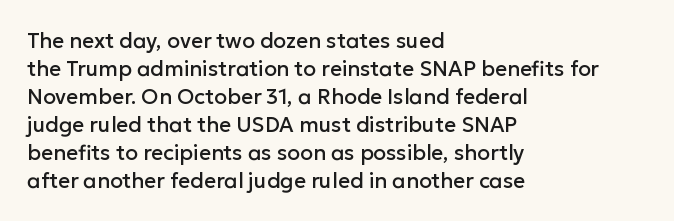
{"italic": "no", "underline": "no", "align": "left", "line_spacing": "normal", "line_spacing_ratio": 1.33, "letter_spacing": "normal", "letter_spacing_em": 0.0, "glyph_px": 21}
